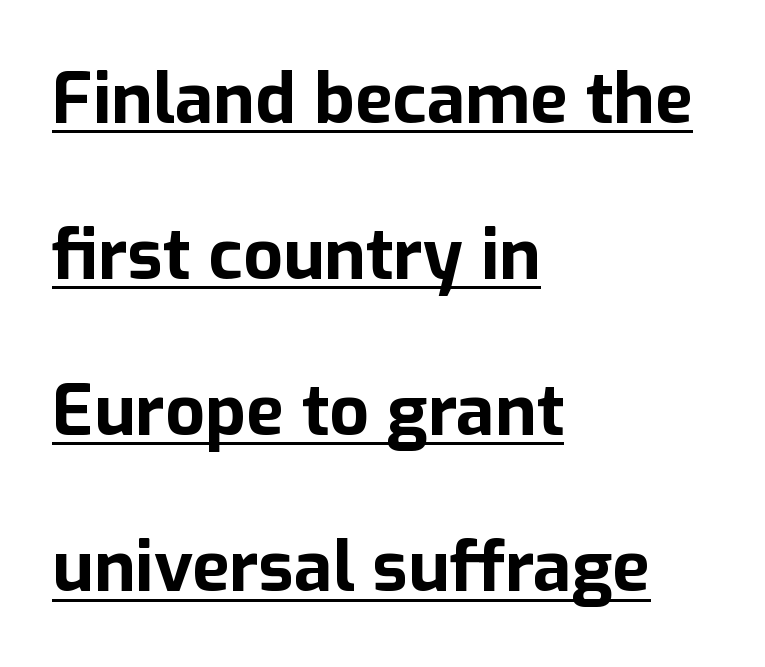
The image shows 70 px bold sans-serif type, upright; set left-aligned, loose line spacing (2.23x), normal letter spacing, underlined; low stroke contrast and a medium x-height.
